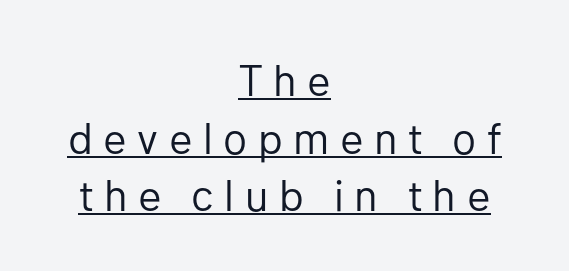
Q: Is the text bold? A: No.
Q: Is the text italic (slanted)? A: No, it is upright.
Q: Is the typeface a serif or a sans-serif typeface? A: Sans-serif.
Q: Is the text underlined? A: Yes.
Q: How is the paragraph aligned? A: Centered.
Q: Is the spacing between letters normal or unusually wide? A: Unusually wide.
Q: Is the spacing between lines tight, normal or loose? A: Normal.
Q: Width (condensed, normal, or wide)? A: Normal.
Q: Stroke contrast? A: Low.
Q: x-height? A: Medium.
Q: Monospaced? A: No.
